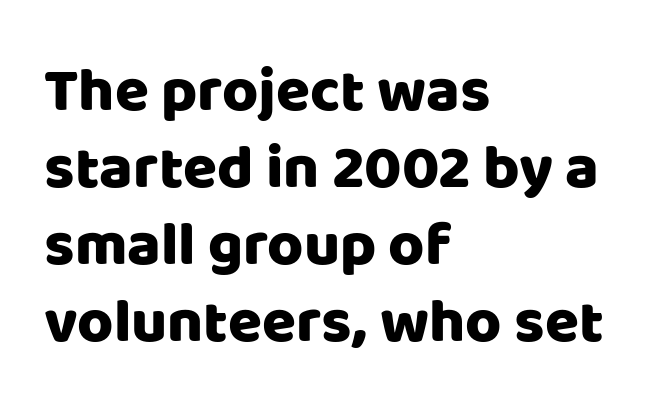
{"serif": "no", "italic": "no", "width": "normal", "stroke_contrast": "low", "x_height": "large", "monospaced": "no", "underline": "no", "align": "left", "line_spacing_ratio": 1.24, "letter_spacing": "normal", "letter_spacing_em": 0.0, "glyph_px": 62}
